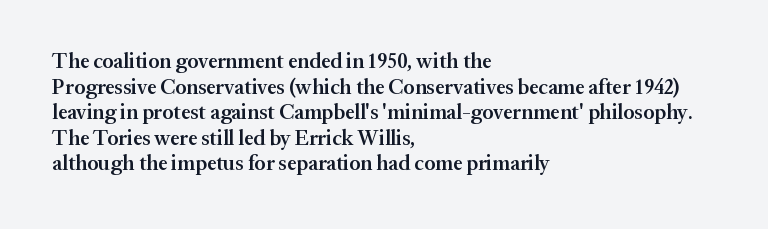
{"italic": "no", "bold": "semi", "underline": "no", "align": "left", "line_spacing_ratio": 1.22, "letter_spacing": "normal", "letter_spacing_em": 0.0, "glyph_px": 21}
